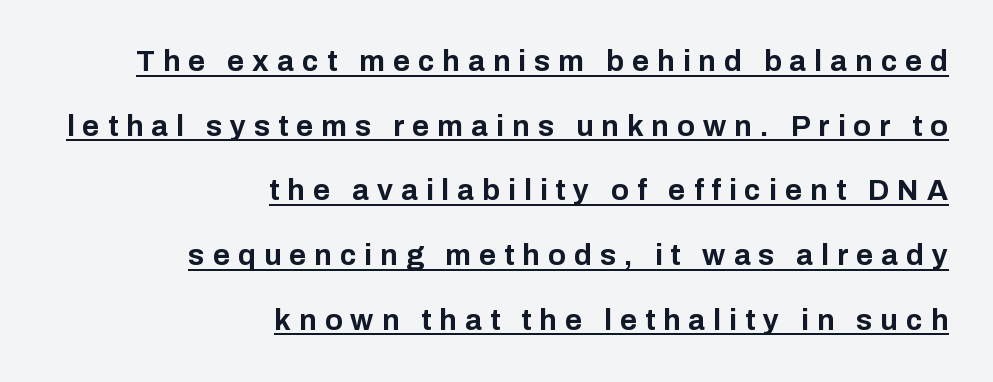
The image shows 29 px bold sans-serif type, upright; set right-aligned, loose line spacing (2.23x), unusually wide letter spacing (+0.28 em), underlined; low stroke contrast and a medium x-height.
